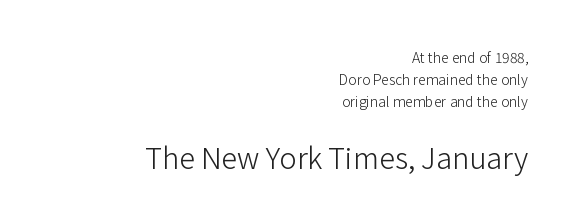
The image shows 29 px light sans-serif type, upright; set right-aligned, normal line spacing (1.56x), normal letter spacing, not underlined; the second (bottom) block is 2.07x larger; low stroke contrast and a medium x-height.
